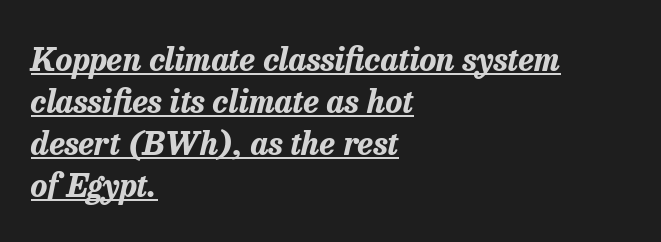
The image shows 32 px bold type, italic (leaning right); set left-aligned, normal line spacing (1.31x), normal letter spacing, underlined; low stroke contrast and a medium x-height.
